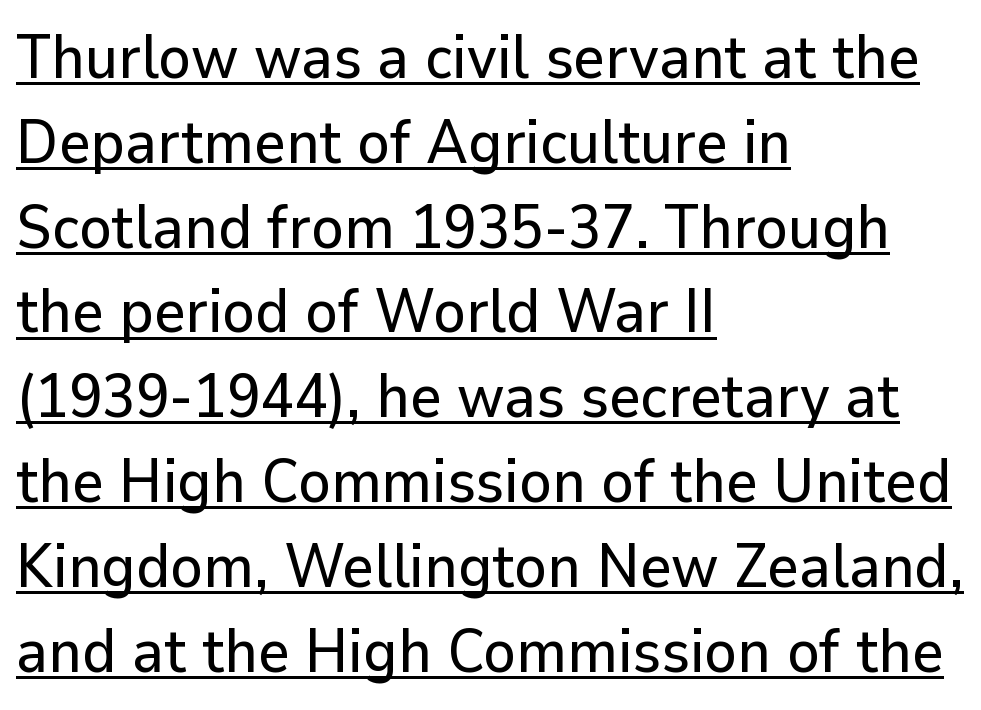
Underlined type. The paragraph shown leans on its left margin. What kind of face is this? One without serifs — a sans. The rendering uses natural spacing where letterforms have individual widths. Line spacing here is normal.
